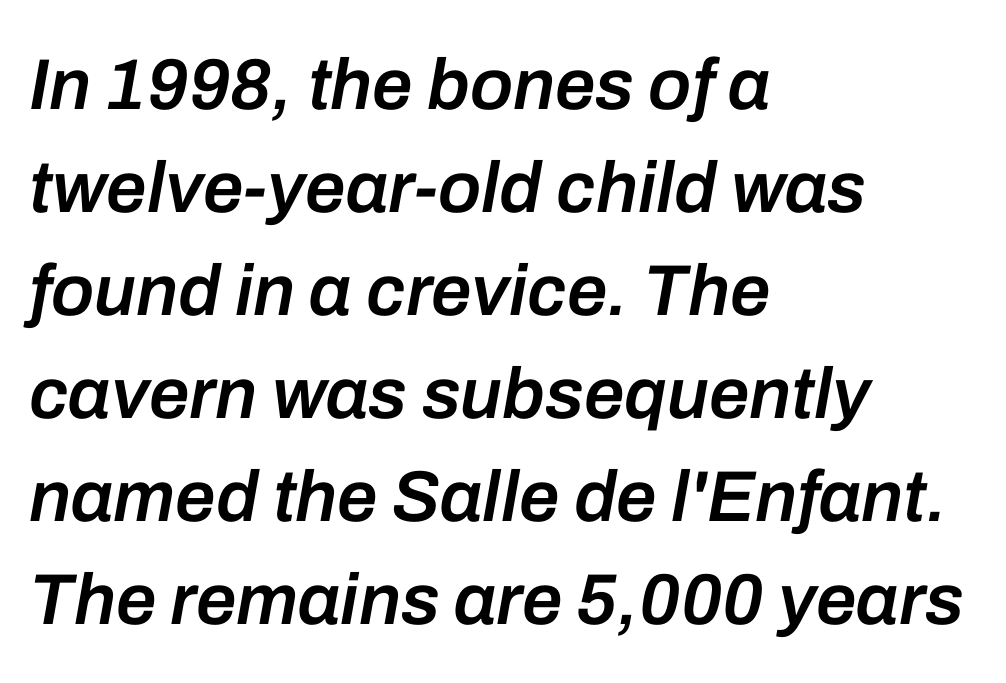
Proportional: the letters do not fall into vertical columns. The paragraph has a hard left edge and a soft right edge. Italic? Definitely — the glyphs are oblique. Does the leading feel generous? No, just average.
